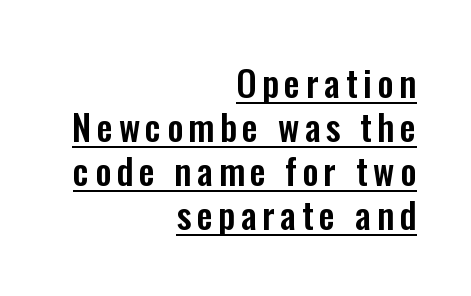
Q: Is the text italic (slanted)? A: No, it is upright.
Q: Is the typeface a serif or a sans-serif typeface? A: Sans-serif.
Q: Is the text underlined? A: Yes.
Q: How is the paragraph aligned? A: Right-aligned.
Q: Width (condensed, normal, or wide)? A: Condensed.
Q: Stroke contrast? A: Low.
Q: x-height? A: Medium.
Q: Monospaced? A: No.
